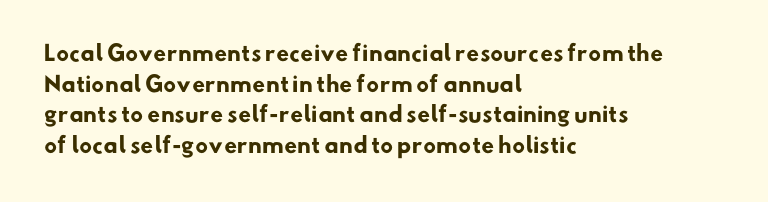
Q: Is the text bold? A: Yes.
Q: Is the text underlined? A: No.
Q: How is the paragraph aligned? A: Left-aligned.
Q: Is the spacing between letters normal or unusually wide? A: Normal.
Q: Is the spacing between lines tight, normal or loose? A: Normal.
